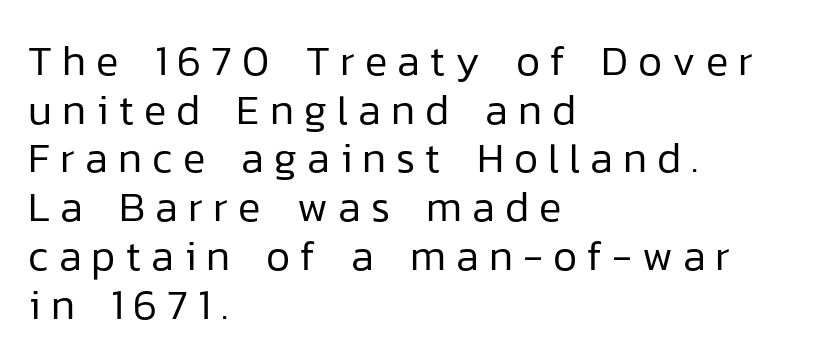
{"serif": "no", "italic": "no", "bold": "no", "weight": "regular", "width": "normal", "stroke_contrast": "low", "x_height": "medium", "monospaced": "no", "underline": "no", "align": "left", "line_spacing_ratio": 1.16, "letter_spacing": "wide", "letter_spacing_em": 0.24, "glyph_px": 42}
